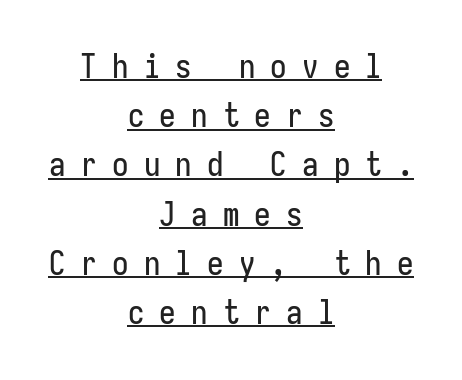
Nope, not italic — everything's standing straight. Is this a fixed-width face? Yes — each glyph sits in an identical cell. I'd call this a sans setting — the letters go barefoot. The specimen includes a rule beneath the text block's lines. Compared with a flush-left layout, this one balances lines on the center instead.
